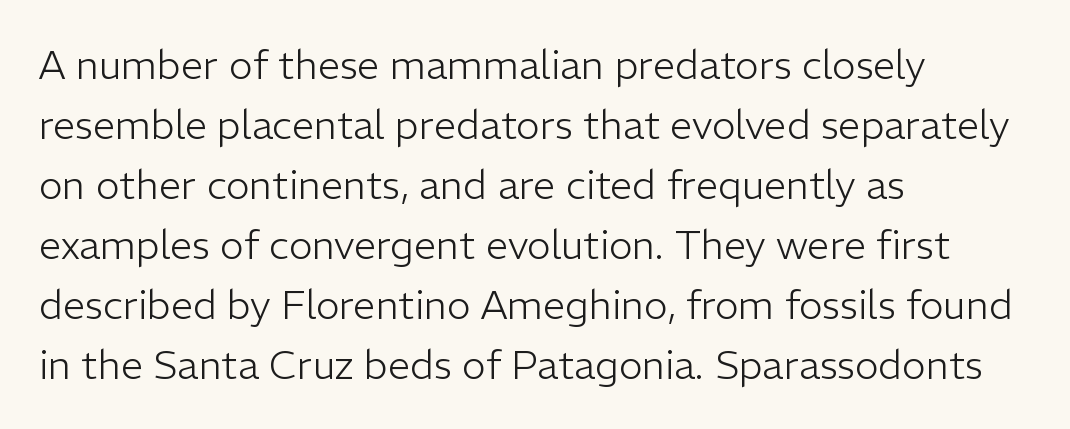
Does extra space separate the letters? No, they use regular spacing. Spacing verdict: proportional, widths tailored to each character. Is there much room between lines? A standard amount, neither cramped nor airy. Upright lettering throughout. Serif or sans? Sans — the stroke terminals are bare.
